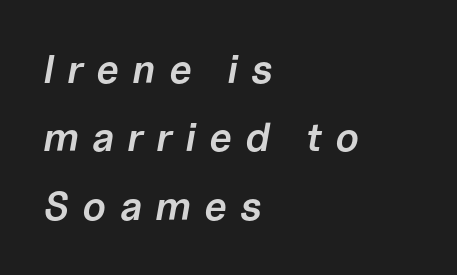
Caption: multi-line text, flush left, ragged right. The gap between lines stays unmarked. Here the designer chose a conventional face with non-uniform glyph widths. Designer's note — italics engaged. Stems and bowls a touch heavier than normal — semibold. The horizontal fit of the characters is loose and conspicuously gappy.
